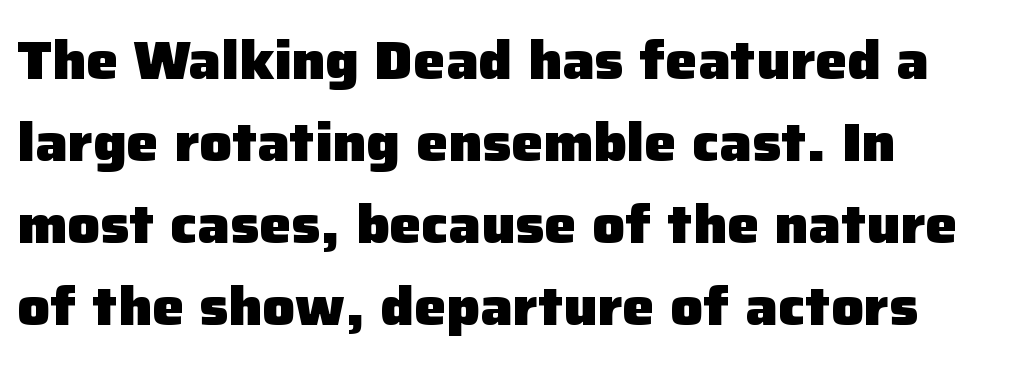
The image shows 54 px heavy sans-serif type, upright; set left-aligned, normal line spacing (1.52x), normal letter spacing, not underlined; low stroke contrast and a medium x-height.
